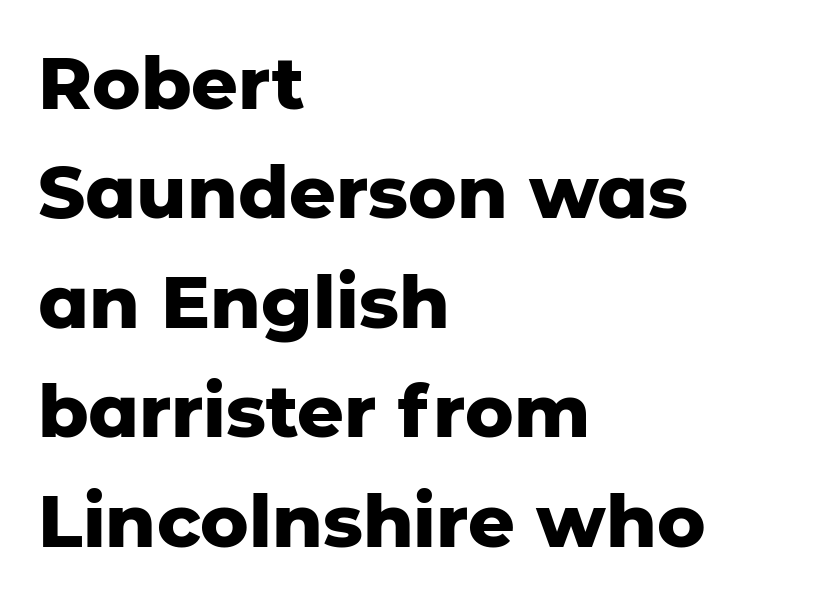
Bare-footed words on every line. Here the designer chose a conventional face with non-uniform glyph widths. The typesetting leans heavy: a genuine bold. The rendering anchors every line to the left-hand side.
